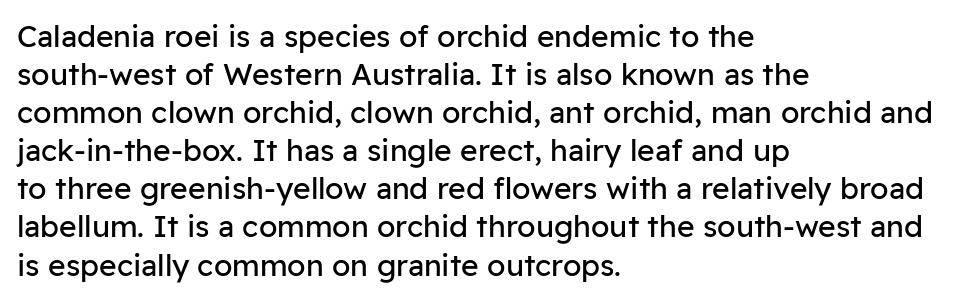
{"serif": "no", "italic": "no", "bold": "no", "weight": "regular", "width": "normal", "stroke_contrast": "low", "x_height": "medium", "monospaced": "no", "underline": "no", "align": "left", "line_spacing": "normal", "line_spacing_ratio": 1.27, "letter_spacing": "normal", "letter_spacing_em": 0.0, "glyph_px": 30}
